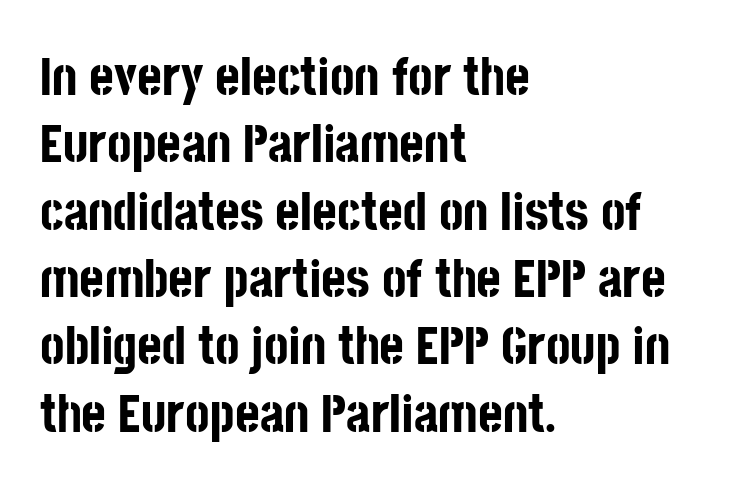
The image shows 53 px bold, condensed sans-serif type, upright; set left-aligned, normal line spacing (1.27x), normal letter spacing, not underlined; low stroke contrast and a large x-height.
